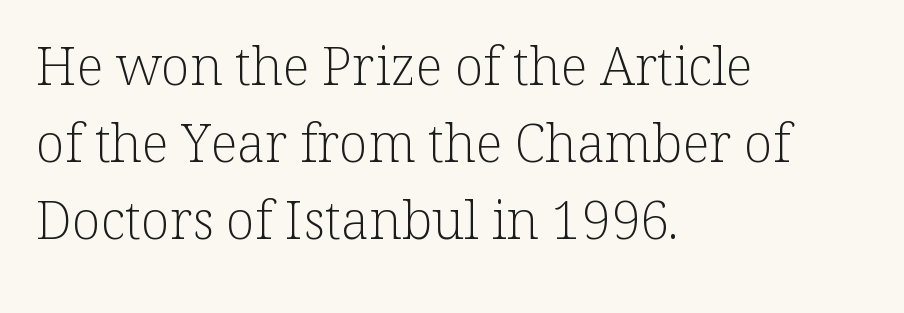
{"serif": "yes", "italic": "no", "bold": "no", "weight": "light", "width": "normal", "stroke_contrast": "low", "x_height": "medium", "monospaced": "no", "underline": "no", "align": "left", "line_spacing": "normal", "line_spacing_ratio": 1.45, "letter_spacing": "normal", "letter_spacing_em": 0.0, "glyph_px": 53}
